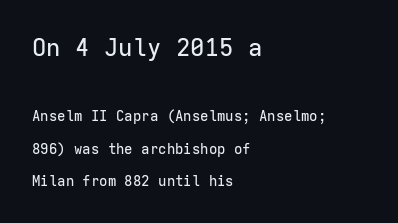
{"italic": "no", "underline": "no", "align": "left", "line_spacing": "loose", "line_spacing_ratio": 2.33, "letter_spacing": "normal", "letter_spacing_em": 0.0, "larger_block": "first", "size_ratio": 1.71, "glyph_px": 24}
